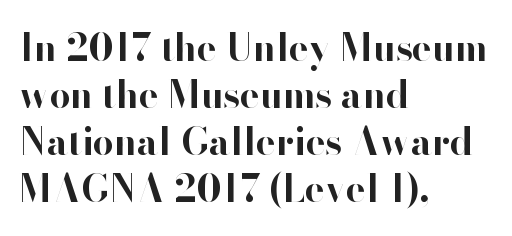
The image shows 37 px bold sans-serif type, upright; set left-aligned, normal line spacing (1.27x), normal letter spacing, not underlined; high stroke contrast and a small x-height.
